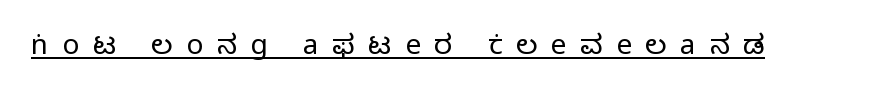
{"serif": "no", "italic": "no", "bold": "no", "weight": "light", "width": "normal", "stroke_contrast": "low", "x_height": "medium", "monospaced": "no", "underline": "yes", "letter_spacing": "wide", "letter_spacing_em": 0.49, "glyph_px": 28}
